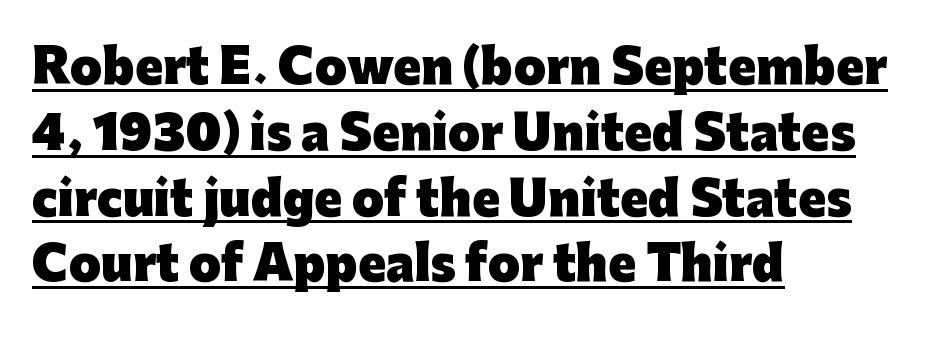
{"serif": "no", "italic": "no", "bold": "yes", "weight": "heavy", "width": "normal", "stroke_contrast": "low", "x_height": "medium", "monospaced": "no", "underline": "yes", "align": "left", "line_spacing": "normal", "line_spacing_ratio": 1.43, "letter_spacing": "normal", "letter_spacing_em": 0.0, "glyph_px": 46}
